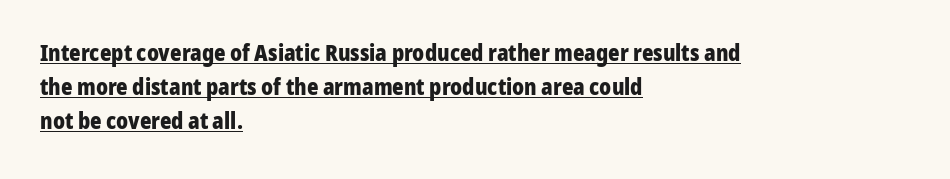
{"italic": "no", "bold": "yes", "underline": "yes", "align": "left", "line_spacing": "normal", "line_spacing_ratio": 1.55, "letter_spacing": "normal", "letter_spacing_em": 0.0, "glyph_px": 22}
